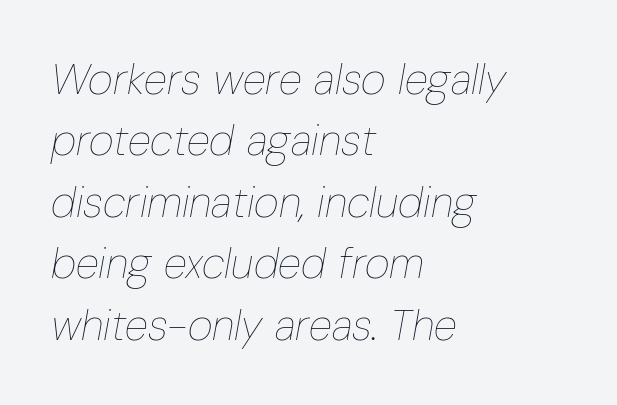
Q: Is the text bold? A: No.
Q: Is the text italic (slanted)? A: Yes, it leans right by about 10 degrees.
Q: Is the text underlined? A: No.
Q: How is the paragraph aligned? A: Left-aligned.
Q: Is the spacing between letters normal or unusually wide? A: Normal.
Q: Is the spacing between lines tight, normal or loose? A: Normal.
Q: Width (condensed, normal, or wide)? A: Condensed.
Q: Stroke contrast? A: Low.
Q: x-height? A: Medium.
Q: Monospaced? A: No.
